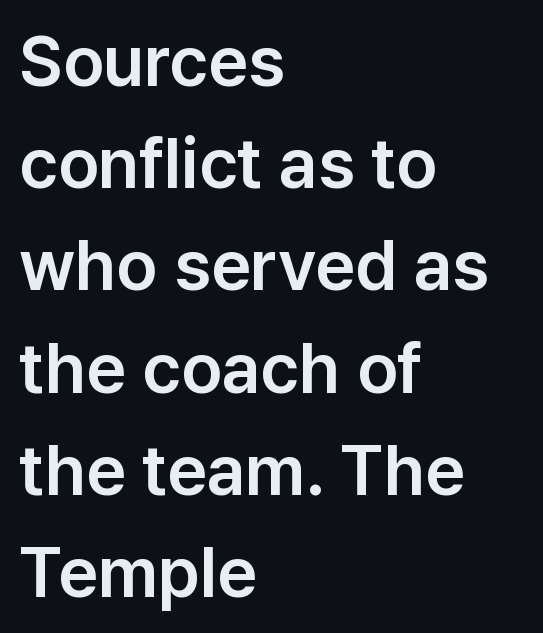
Q: Is the text italic (slanted)? A: No, it is upright.
Q: Is the typeface a serif or a sans-serif typeface? A: Sans-serif.
Q: Is the text underlined? A: No.
Q: How is the paragraph aligned? A: Left-aligned.
Q: Is the spacing between letters normal or unusually wide? A: Normal.
Q: Is the spacing between lines tight, normal or loose? A: Normal.
Q: Width (condensed, normal, or wide)? A: Normal.
Q: Stroke contrast? A: Low.
Q: x-height? A: Medium.
Q: Monospaced? A: No.
